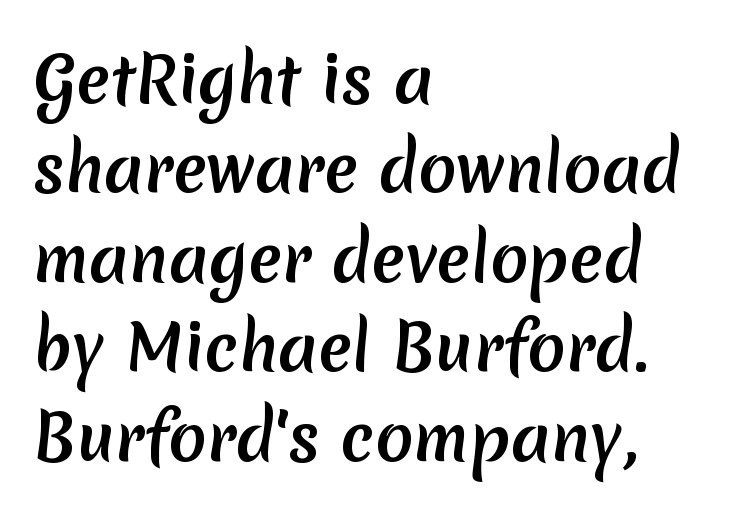
{"serif": "no", "bold": "yes", "weight": "semibold", "width": "normal", "stroke_contrast": "low", "x_height": "medium", "monospaced": "no", "underline": "no", "align": "left", "line_spacing": "normal", "line_spacing_ratio": 1.42, "letter_spacing": "normal", "letter_spacing_em": 0.0, "glyph_px": 63}
